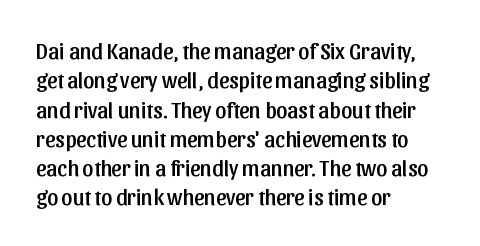
Q: Is the text italic (slanted)? A: No, it is upright.
Q: Is the text underlined? A: No.
Q: How is the paragraph aligned? A: Left-aligned.
Q: Is the spacing between letters normal or unusually wide? A: Normal.
Q: Is the spacing between lines tight, normal or loose? A: Normal.
